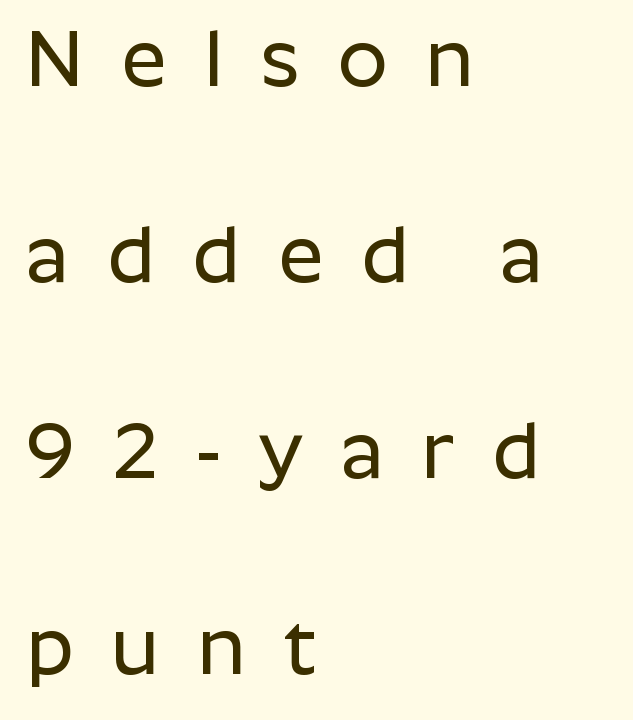
{"serif": "no", "italic": "no", "width": "normal", "stroke_contrast": "low", "x_height": "medium", "monospaced": "no", "underline": "no", "align": "left", "line_spacing": "loose", "line_spacing_ratio": 2.48, "letter_spacing": "wide", "letter_spacing_em": 0.48, "glyph_px": 79}
